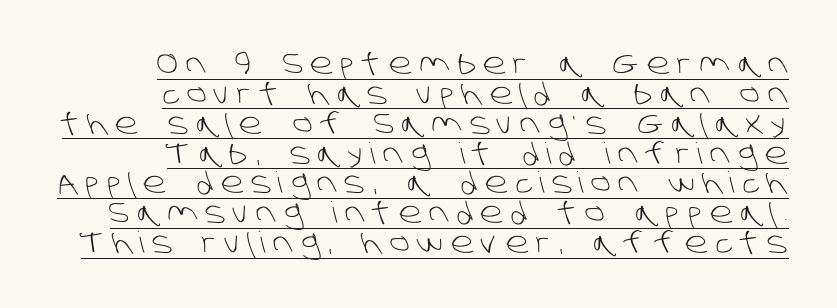
{"serif": "no", "bold": "no", "weight": "light", "width": "normal", "stroke_contrast": "low", "x_height": "large", "monospaced": "no", "underline": "yes", "align": "right", "line_spacing": "tight", "line_spacing_ratio": 1.03, "letter_spacing": "wide", "letter_spacing_em": 0.26, "glyph_px": 29}
